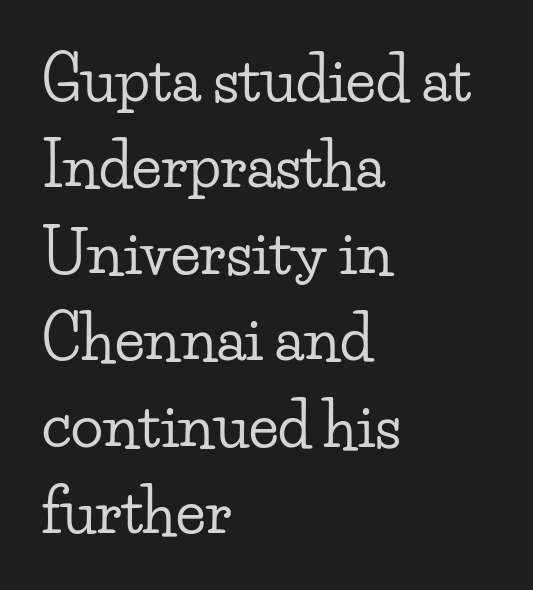
{"serif": "yes", "italic": "no", "width": "wide", "stroke_contrast": "low", "x_height": "small", "monospaced": "no", "underline": "no", "align": "left", "line_spacing": "normal", "line_spacing_ratio": 1.44, "letter_spacing": "normal", "letter_spacing_em": 0.0, "glyph_px": 60}
